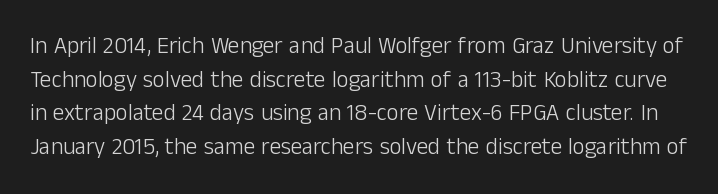
The image shows 23 px text type, upright; set normal line spacing (1.46x), normal letter spacing, not underlined.
